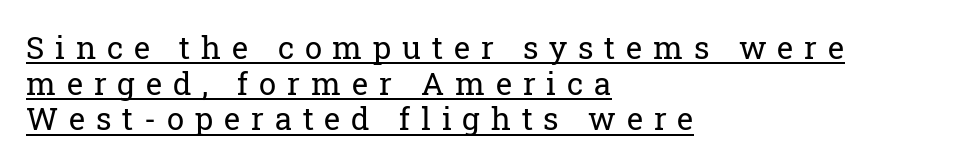
Q: Is the text bold? A: No.
Q: Is the text italic (slanted)? A: No, it is upright.
Q: Is the typeface a serif or a sans-serif typeface? A: Serif.
Q: Is the text underlined? A: Yes.
Q: How is the paragraph aligned? A: Left-aligned.
Q: Is the spacing between letters normal or unusually wide? A: Unusually wide.
Q: Is the spacing between lines tight, normal or loose? A: Tight.
Q: Width (condensed, normal, or wide)? A: Normal.
Q: Stroke contrast? A: Low.
Q: x-height? A: Medium.
Q: Monospaced? A: No.
